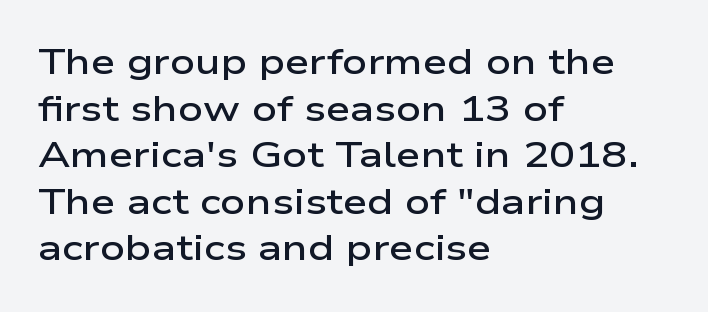
The image shows 35 px semibold, wide sans-serif type, upright; set left-aligned, normal line spacing (1.33x), normal letter spacing, not underlined; low stroke contrast and a medium x-height.
